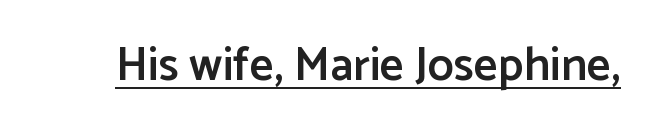
Q: Is the text bold? A: Semi-bold.
Q: Is the text italic (slanted)? A: No, it is upright.
Q: Is the typeface a serif or a sans-serif typeface? A: Sans-serif.
Q: Is the text underlined? A: Yes.
Q: Is the spacing between letters normal or unusually wide? A: Normal.
Q: Width (condensed, normal, or wide)? A: Normal.
Q: Stroke contrast? A: Low.
Q: x-height? A: Medium.
Q: Monospaced? A: No.
